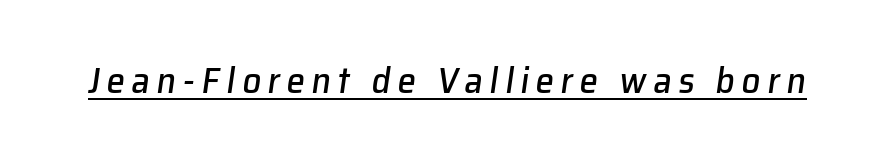
Italic? Definitely — the glyphs are oblique. Each letter keeps its own natural width here, so spacing adapts to shape. Glance below the letters and you will spot a drawn line.
